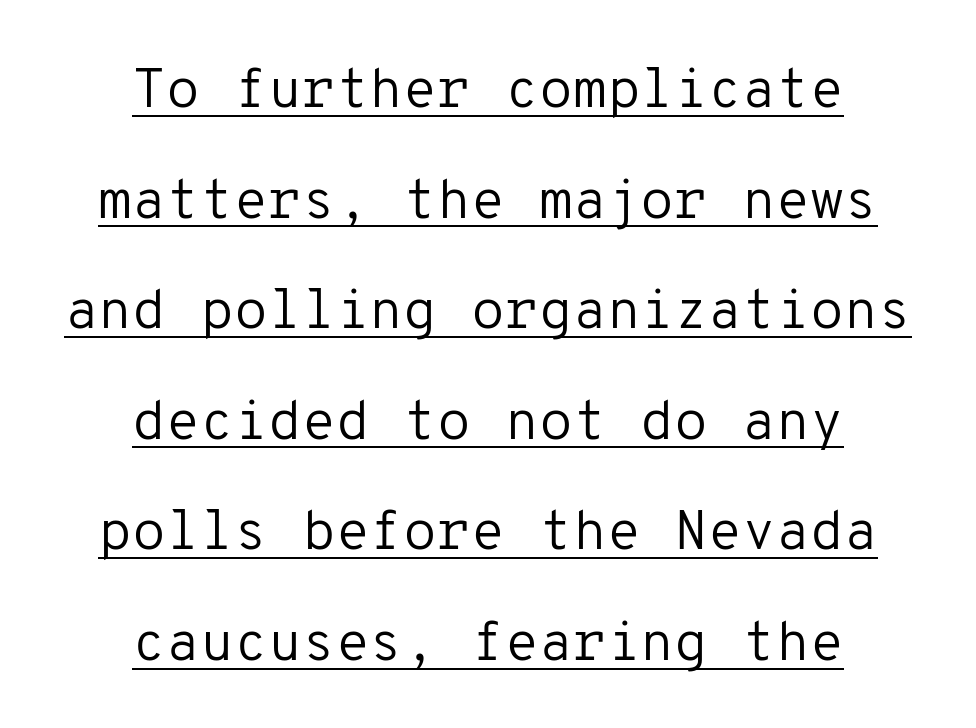
The image shows 55 px regular-weight sans-serif type, upright, monospaced; set centered, loose line spacing (2.01x), normal letter spacing, underlined; low stroke contrast and a medium x-height.
